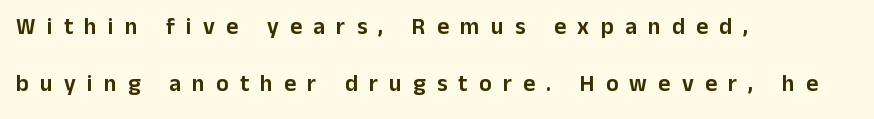
The image shows 23 px text type, upright; set left-aligned, loose line spacing (2.5x), unusually wide letter spacing (+0.49 em), not underlined.
